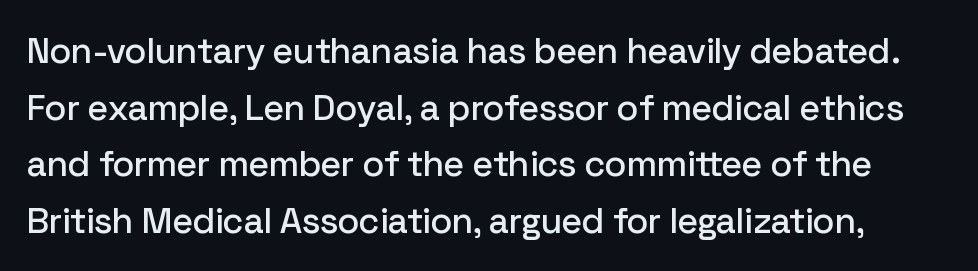
Q: Is the text italic (slanted)? A: No, it is upright.
Q: Is the typeface a serif or a sans-serif typeface? A: Sans-serif.
Q: Is the text underlined? A: No.
Q: Is the spacing between letters normal or unusually wide? A: Normal.
Q: Is the spacing between lines tight, normal or loose? A: Normal.
Q: Width (condensed, normal, or wide)? A: Normal.
Q: Stroke contrast? A: Low.
Q: x-height? A: Medium.
Q: Monospaced? A: No.
